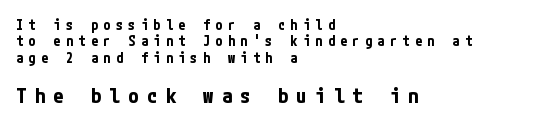
Chunky letters — that's bold for sure. Clear beneath every line of the passage. Observe the wide spacing: letters keep a clear distance from each other. The letters stand straight up with perfectly vertical stems. The composition opens small and finishes big.
